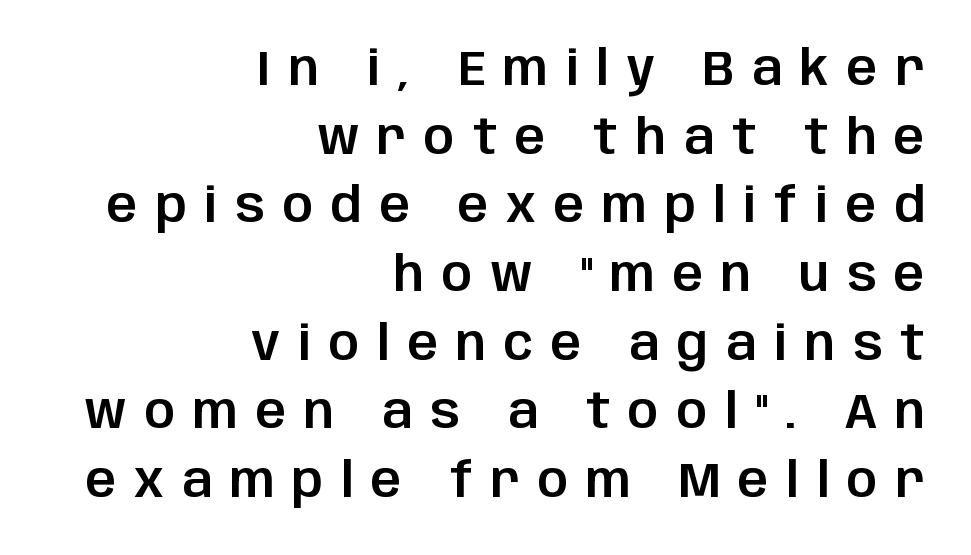
Q: Is the text italic (slanted)? A: No, it is upright.
Q: Is the typeface a serif or a sans-serif typeface? A: Sans-serif.
Q: Is the text underlined? A: No.
Q: How is the paragraph aligned? A: Right-aligned.
Q: Is the spacing between letters normal or unusually wide? A: Unusually wide.
Q: Is the spacing between lines tight, normal or loose? A: Normal.
Q: Width (condensed, normal, or wide)? A: Normal.
Q: Stroke contrast? A: Low.
Q: x-height? A: Large.
Q: Monospaced? A: No.
